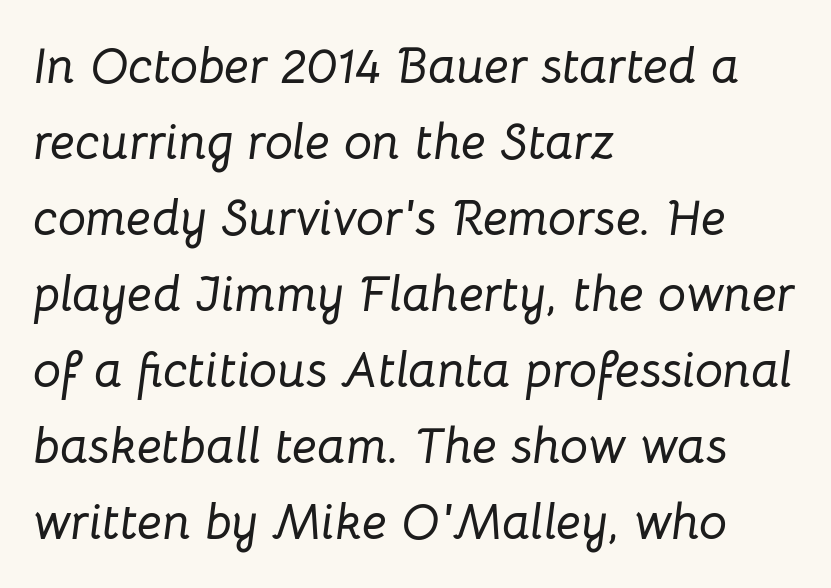
The image shows 50 px text type, italic (leaning right); set left-aligned, normal line spacing (1.52x), normal letter spacing, not underlined; low stroke contrast and a medium x-height.
